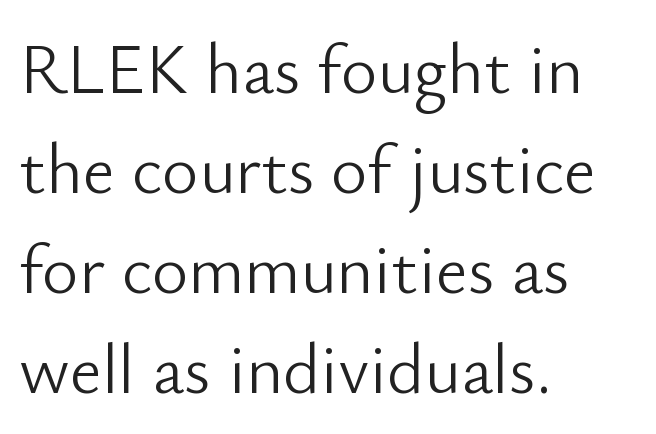
{"serif": "no", "italic": "no", "bold": "no", "weight": "light", "width": "normal", "stroke_contrast": "low", "x_height": "small", "monospaced": "no", "underline": "no", "align": "left", "line_spacing": "normal", "line_spacing_ratio": 1.43, "letter_spacing": "normal", "letter_spacing_em": 0.0, "glyph_px": 70}
